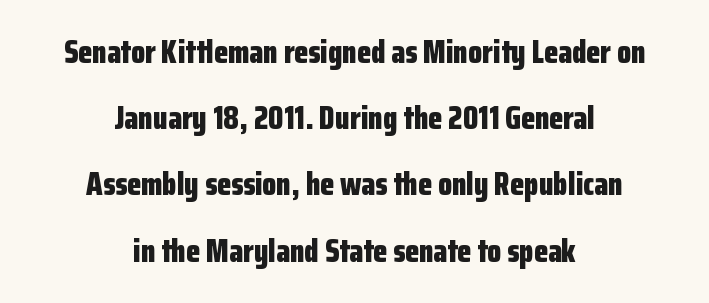
{"serif": "no", "italic": "no", "bold": "yes", "weight": "bold", "width": "condensed", "stroke_contrast": "low", "x_height": "medium", "monospaced": "no", "underline": "no", "align": "center", "line_spacing": "loose", "line_spacing_ratio": 2.07, "letter_spacing": "normal", "letter_spacing_em": 0.0, "glyph_px": 32}
